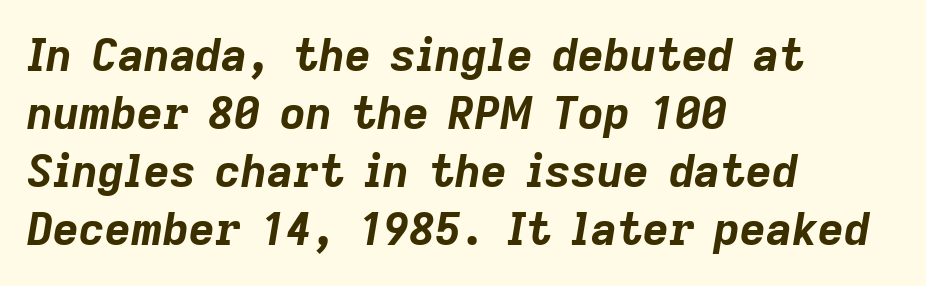
Here the designer chose a conventional face with non-uniform glyph widths. Caption: standard tracking, unaltered. These lines are set flush left with a ragged right edge. Underlining? Definitely not there. Every letter is thick-stroked: bold, no question. Each new line begins a customary step beneath the previous one.
